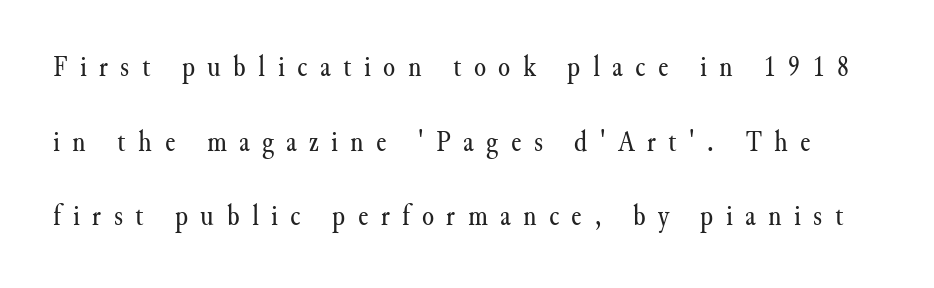
{"serif": "yes", "italic": "no", "bold": "no", "weight": "regular", "width": "normal", "stroke_contrast": "medium", "x_height": "small", "monospaced": "no", "underline": "no", "line_spacing": "loose", "line_spacing_ratio": 2.41, "letter_spacing": "wide", "letter_spacing_em": 0.4, "glyph_px": 31}
